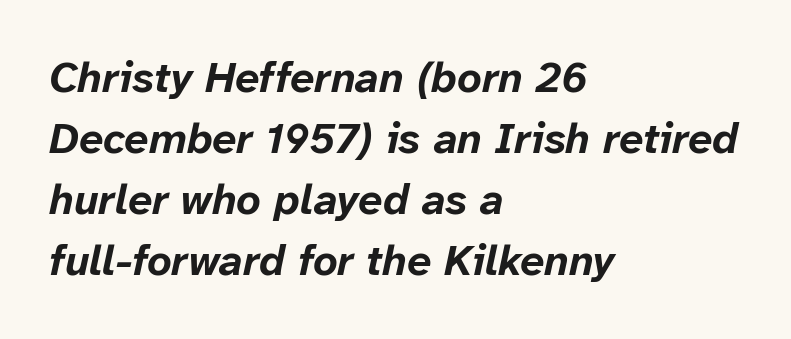
Slant detected: the letters are inclined. Notice how the passage keeps a crisp vertical edge on the left only. The passage shown is not underscored anywhere. Do the characters align in a grid? No, the font is proportional.
